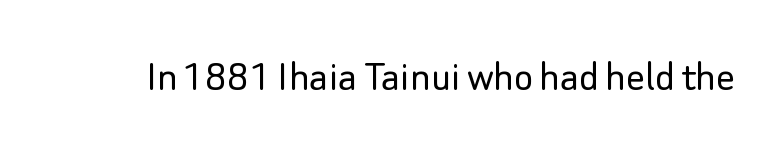
{"serif": "no", "italic": "no", "bold": "no", "weight": "light", "width": "normal", "stroke_contrast": "low", "x_height": "small", "monospaced": "no", "underline": "no", "letter_spacing": "normal", "letter_spacing_em": 0.0, "glyph_px": 46}
